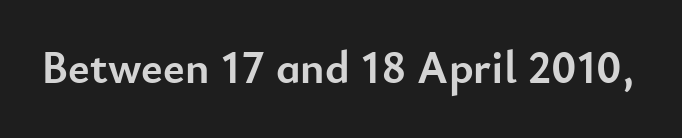
Do the characters align in a grid? No, the font is proportional. The text was rendered using a sans face with plain stroke endings. Ordinary non-slanted type is in use. Lines of text with bare space underneath.
